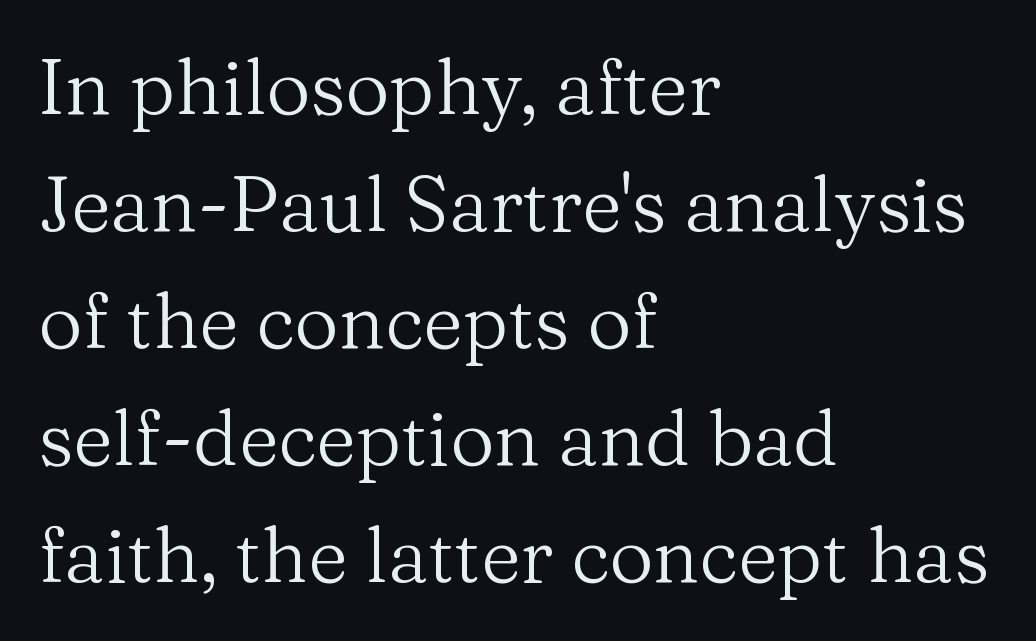
The image shows 77 px regular-weight serif type, upright; set left-aligned, normal line spacing (1.52x), normal letter spacing, not underlined; medium stroke contrast and a medium x-height.
